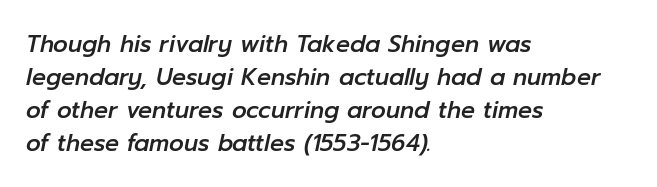
{"italic": "yes", "lean": "right", "slant_degrees": 12, "underline": "no", "align": "left", "line_spacing": "normal", "line_spacing_ratio": 1.43, "letter_spacing": "normal", "letter_spacing_em": 0.0, "glyph_px": 23}
